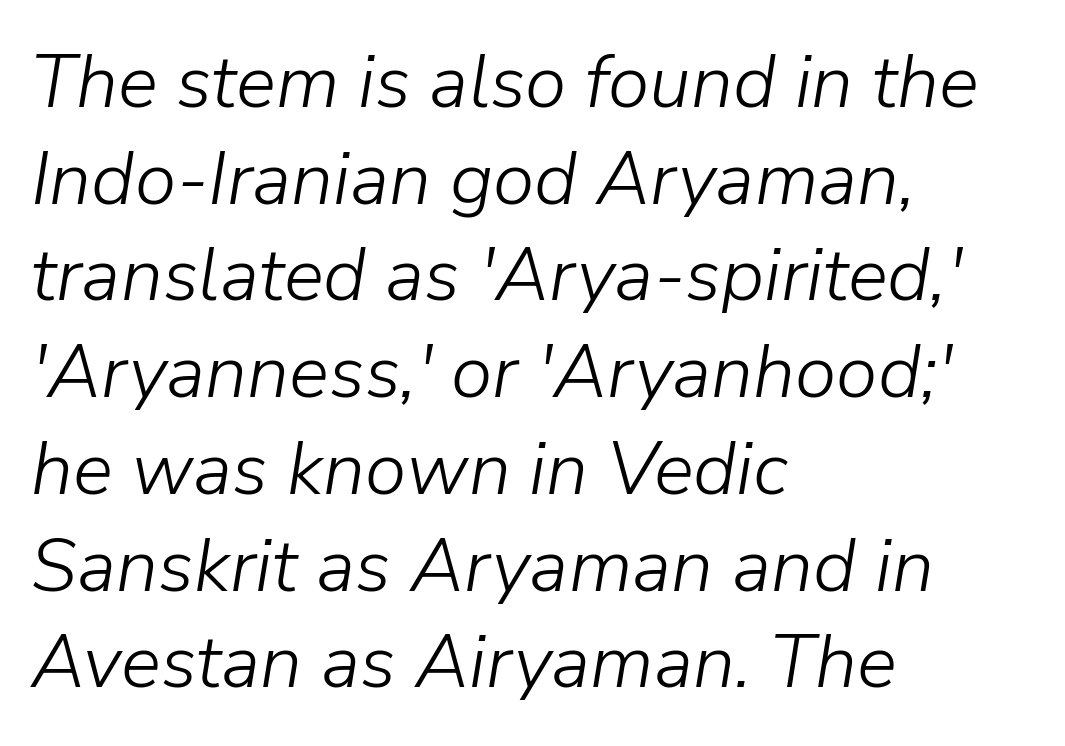
{"italic": "yes", "lean": "right", "slant_degrees": 9, "bold": "no", "weight": "light", "width": "normal", "stroke_contrast": "low", "x_height": "medium", "monospaced": "no", "underline": "no", "align": "left", "line_spacing": "normal", "line_spacing_ratio": 1.29, "letter_spacing": "normal", "letter_spacing_em": 0.0, "glyph_px": 75}
